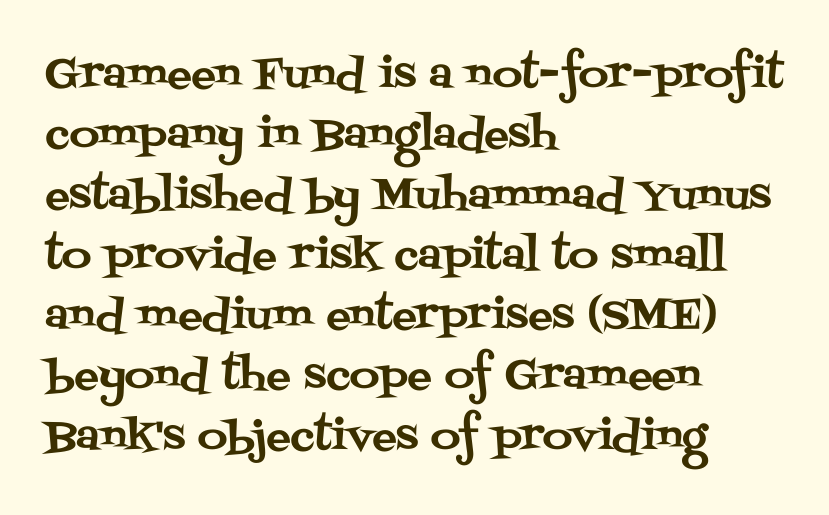
This is the regular roman posture of the typeface. Left-aligned paragraph, ragged on the right. Nothing unusual about the tracking: characters are spaced as the font intends. Notice how descenders clear the ascenders below comfortably — that's standard leading.
